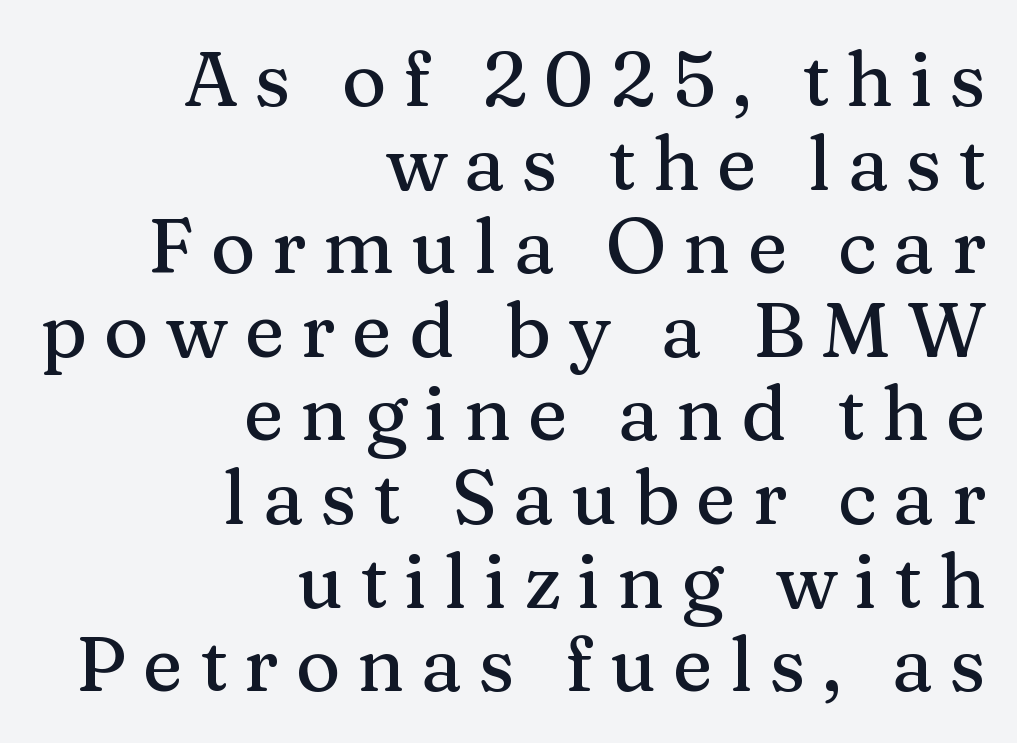
The image shows 76 px serif type, upright; set right-aligned, tight line spacing (1.1x), unusually wide letter spacing (+0.22 em), not underlined; medium stroke contrast and a medium x-height.
